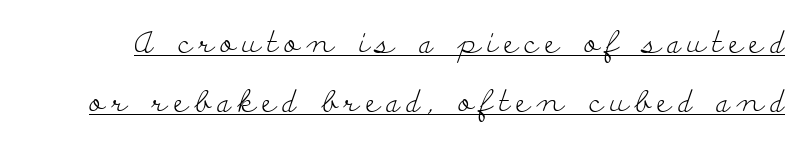
The image shows 30 px light, wide serif type; set loose line spacing (1.96x), unusually wide letter spacing (+0.22 em), underlined; low stroke contrast and a small x-height.
